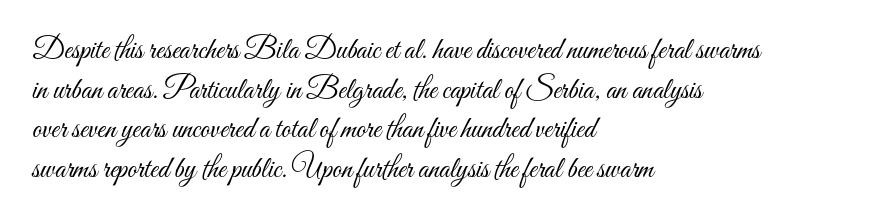
Q: Is the text bold? A: No.
Q: Is the text italic (slanted)? A: Yes.
Q: Is the text underlined? A: No.
Q: How is the paragraph aligned? A: Left-aligned.
Q: Is the spacing between letters normal or unusually wide? A: Normal.
Q: Is the spacing between lines tight, normal or loose? A: Normal.
Q: Width (condensed, normal, or wide)? A: Condensed.
Q: Stroke contrast? A: Medium.
Q: x-height? A: Small.
Q: Monospaced? A: No.
